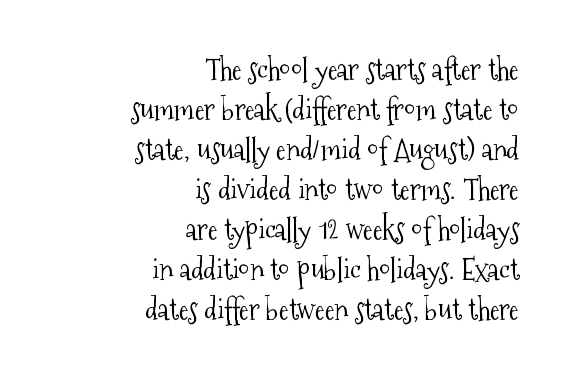
The image shows 29 px light, condensed serif type, upright; set right-aligned, normal line spacing (1.38x), normal letter spacing, not underlined; medium stroke contrast and a medium x-height.
